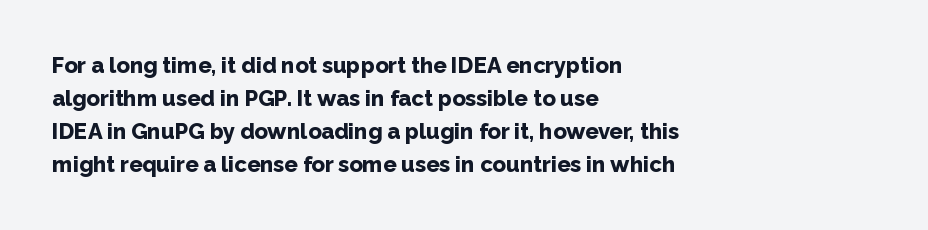
The image shows 22 px bold type, upright; set left-aligned, normal line spacing (1.5x), normal letter spacing, not underlined.
